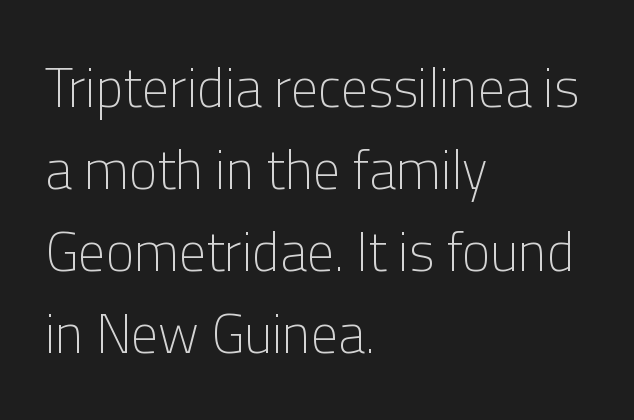
{"serif": "no", "italic": "no", "bold": "no", "weight": "light", "width": "normal", "stroke_contrast": "low", "x_height": "medium", "monospaced": "no", "underline": "no", "align": "left", "line_spacing": "normal", "line_spacing_ratio": 1.52, "letter_spacing": "normal", "letter_spacing_em": 0.0, "glyph_px": 54}
